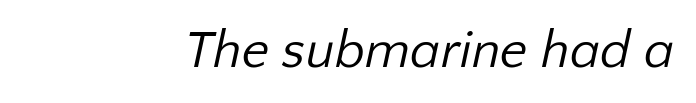
Line ends are locked; line starts wander. Here the glyphs are tracked normally, forming tight word shapes. The typesetting does not lean heavy: it is not bold. This rendering features lettering with no underline.
